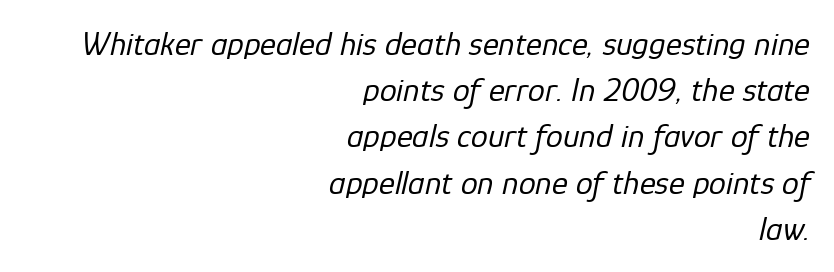
{"italic": "yes", "lean": "right", "slant_degrees": 12, "bold": "no", "weight": "regular", "width": "normal", "stroke_contrast": "low", "x_height": "medium", "monospaced": "no", "underline": "no", "align": "right", "line_spacing": "normal", "line_spacing_ratio": 1.36, "letter_spacing": "normal", "letter_spacing_em": 0.0, "glyph_px": 34}
